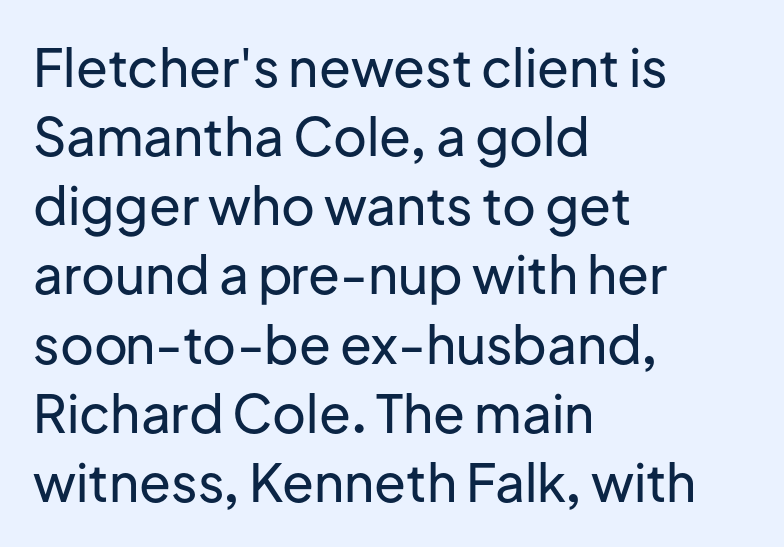
The rendering uses a moderate line-height, typical for paragraphs. Examine the stroke ends and you'll find no serifs. The lines in this sample share a left origin and differ only in where they stop. In terms of posture, this sample is upright. Here the designer chose a conventional face with non-uniform glyph widths.
